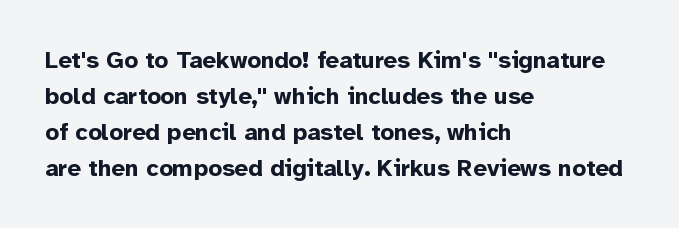
The image shows 24 px bold type, upright; set left-aligned, normal line spacing (1.5x), normal letter spacing, not underlined.
